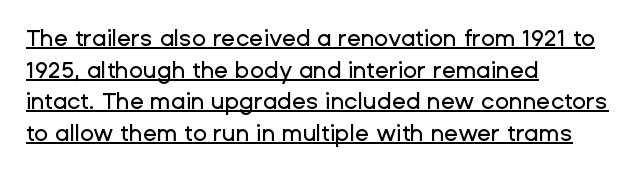
The image shows 23 px text type, upright; set left-aligned, normal line spacing (1.37x), normal letter spacing, underlined.
